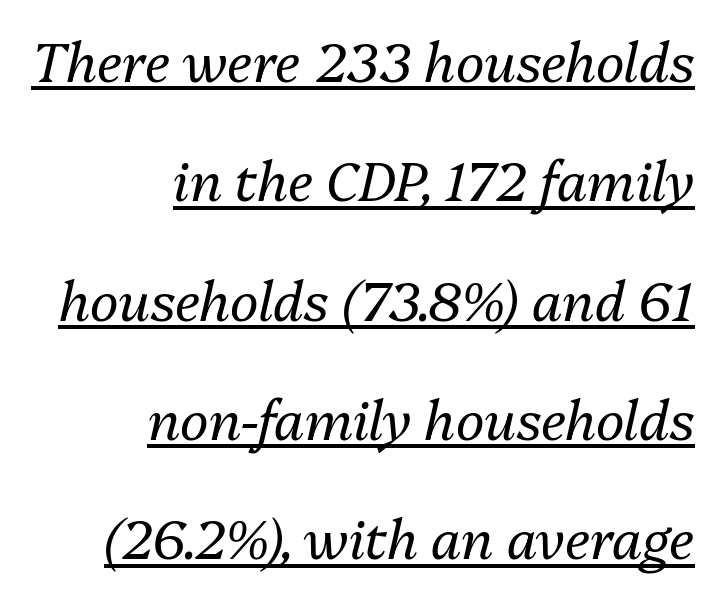
Q: Is the text bold? A: No.
Q: Is the text italic (slanted)? A: Yes, it leans right by about 13 degrees.
Q: Is the text underlined? A: Yes.
Q: How is the paragraph aligned? A: Right-aligned.
Q: Is the spacing between letters normal or unusually wide? A: Normal.
Q: Is the spacing between lines tight, normal or loose? A: Loose.
Q: Width (condensed, normal, or wide)? A: Normal.
Q: Stroke contrast? A: Medium.
Q: x-height? A: Medium.
Q: Monospaced? A: No.
